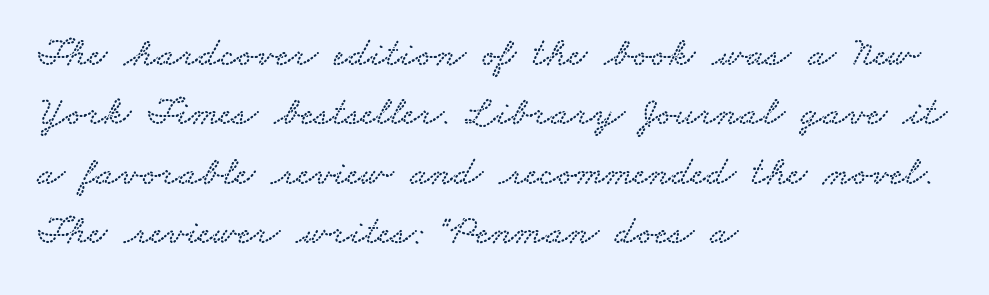
Baseline-to-baseline distance is the conventional proportion of letter height. Check under the words: just untouched page. Is this a sans? No — the strokes have serifs. Think of a printed novel: that variable character pitch is what you see here.
